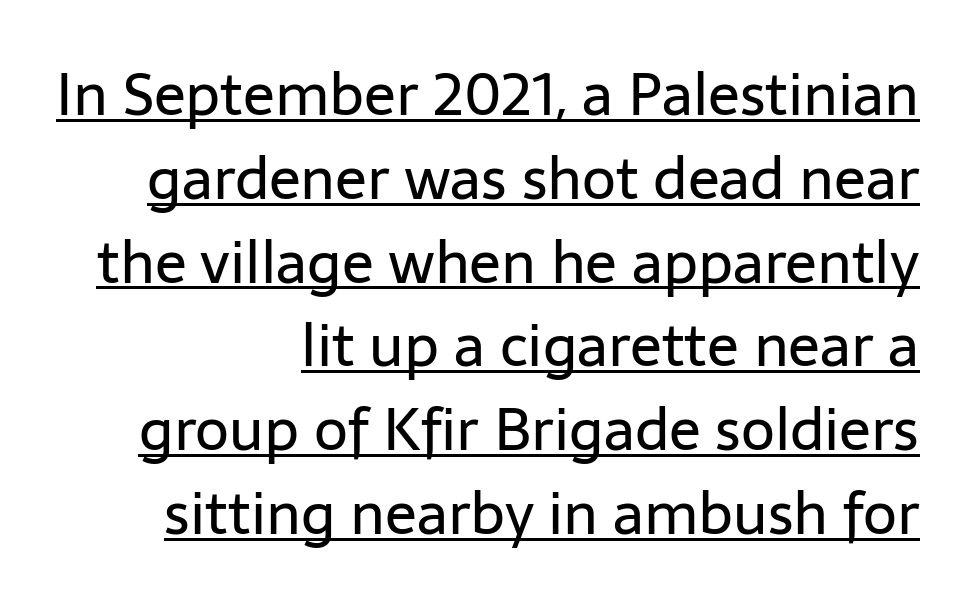
{"serif": "no", "italic": "no", "bold": "no", "weight": "regular", "width": "normal", "stroke_contrast": "low", "x_height": "medium", "monospaced": "no", "underline": "yes", "align": "right", "line_spacing": "normal", "line_spacing_ratio": 1.42, "letter_spacing": "normal", "letter_spacing_em": 0.0, "glyph_px": 59}
